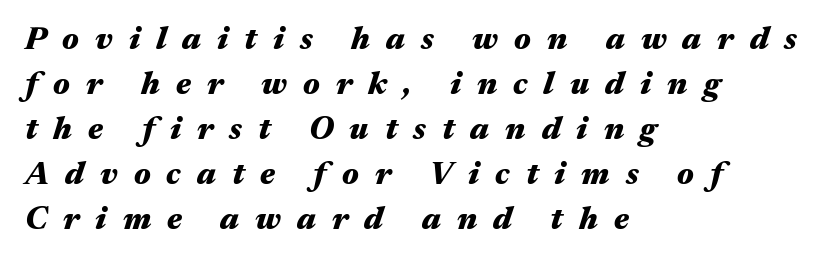
The image shows 32 px heavy, wide type, italic (leaning right); set left-aligned, normal line spacing (1.41x), unusually wide letter spacing (+0.5 em), not underlined; medium stroke contrast and a medium x-height.
